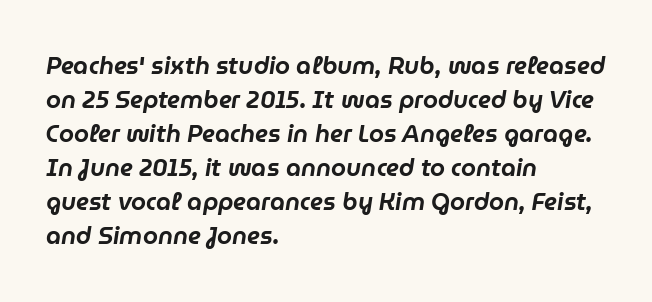
{"italic": "yes", "lean": "right", "slant_degrees": 9, "underline": "no", "align": "left", "line_spacing": "normal", "line_spacing_ratio": 1.42, "letter_spacing": "normal", "letter_spacing_em": 0.0, "glyph_px": 24}
